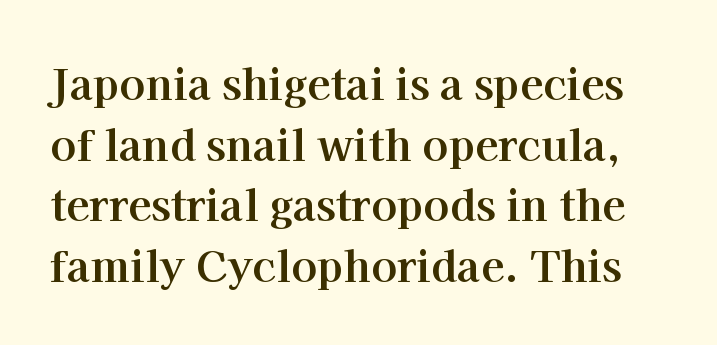
The image shows 43 px bold serif type, upright; set normal line spacing (1.41x), normal letter spacing, not underlined; high stroke contrast and a medium x-height.
